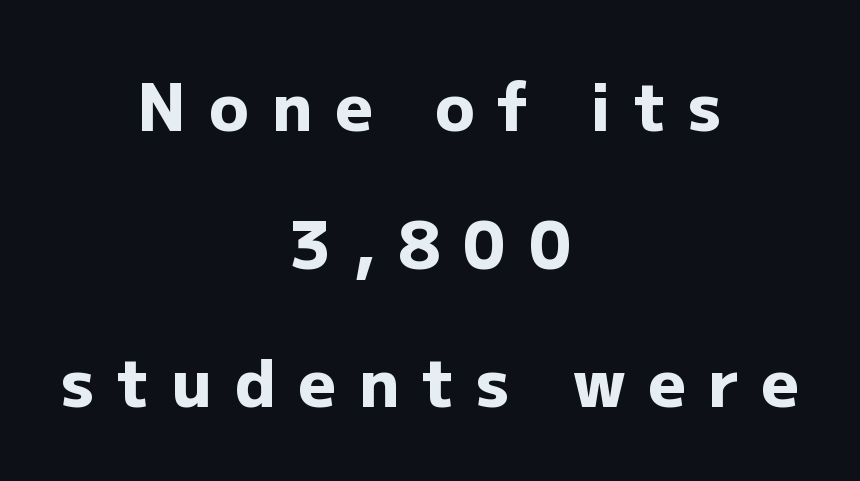
Q: Is the text bold? A: Yes.
Q: Is the text italic (slanted)? A: No, it is upright.
Q: Is the typeface a serif or a sans-serif typeface? A: Sans-serif.
Q: Is the text underlined? A: No.
Q: How is the paragraph aligned? A: Centered.
Q: Is the spacing between letters normal or unusually wide? A: Unusually wide.
Q: Is the spacing between lines tight, normal or loose? A: Loose.
Q: Width (condensed, normal, or wide)? A: Normal.
Q: Stroke contrast? A: Low.
Q: x-height? A: Medium.
Q: Monospaced? A: No.
